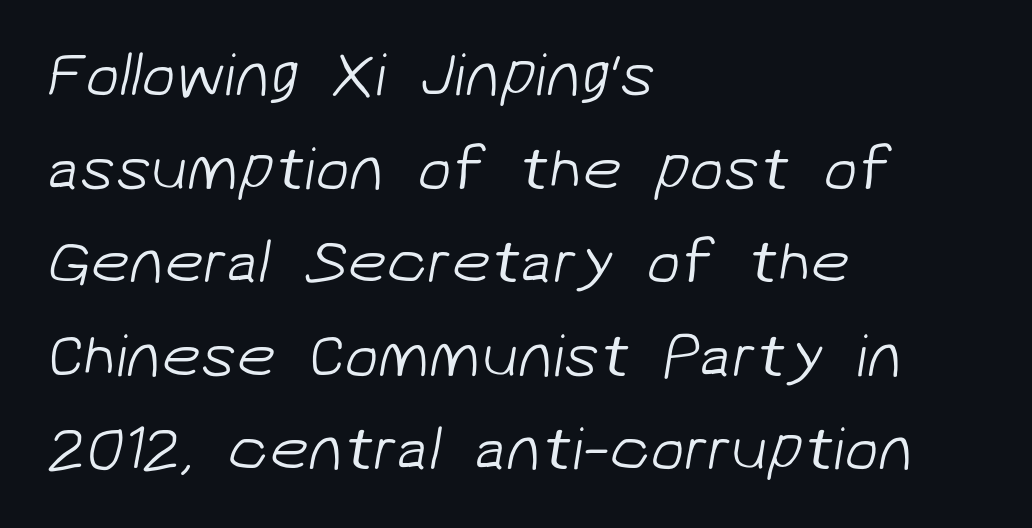
Successive baselines arrive at the customary interval. Compared with typical body copy, the letter spacing here is the same. Every row of glyphs begins at an identical x-position on the left. Check the space under the baseline: it is left empty. Weight class: somewhere from thin through regular. Varying glyph widths throughout — classic text-font behaviour.
